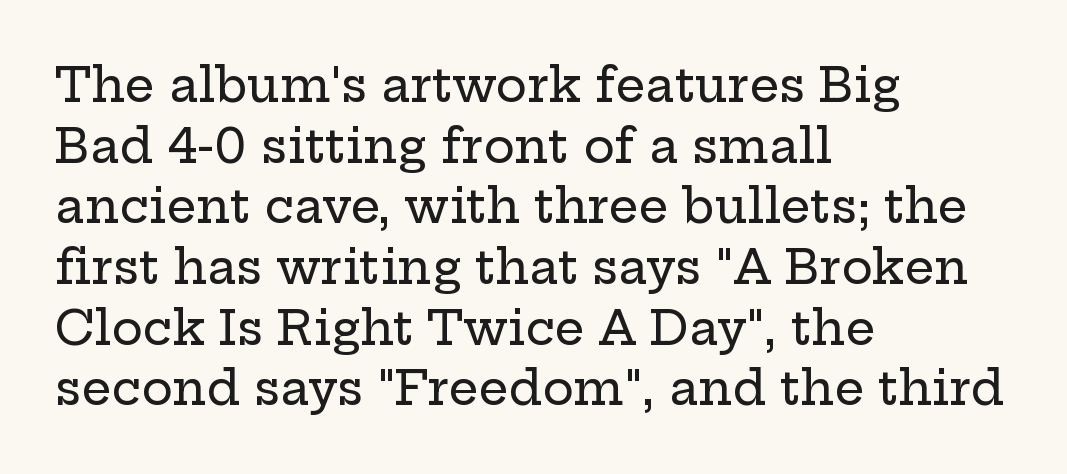
The image shows 47 px wide serif type, upright; set left-aligned, normal line spacing (1.29x), normal letter spacing, not underlined; low stroke contrast and a medium x-height.
